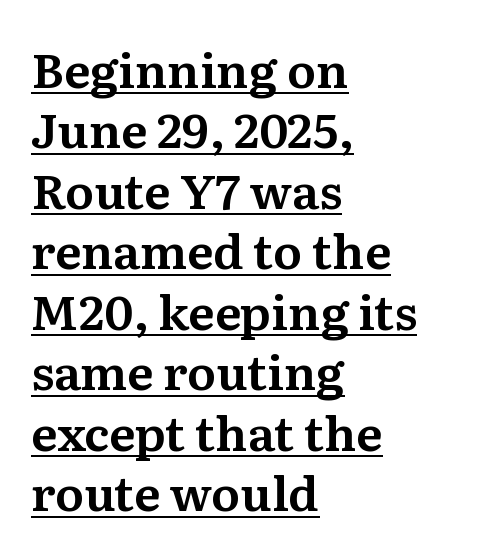
Serif or sans? Serif — the stroke terminals have little feet. These lines keep a tight, regular rhythm from letter to letter. Is this a fixed-width face? No — the glyphs have proportional, varying widths. The axis of the letterforms is exactly vertical. Interline gaps are of average width in this sample.
